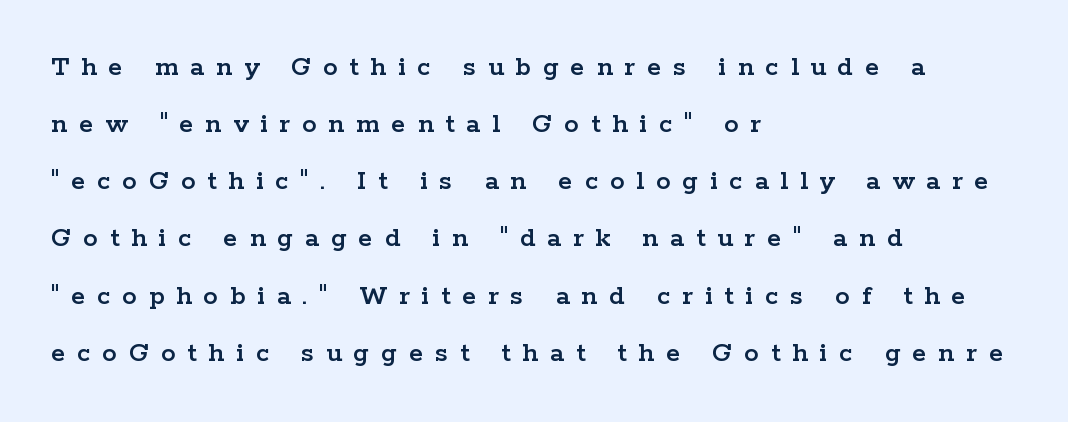
Q: Is the text italic (slanted)? A: No, it is upright.
Q: Is the typeface a serif or a sans-serif typeface? A: Serif.
Q: Is the text underlined? A: No.
Q: How is the paragraph aligned? A: Left-aligned.
Q: Is the spacing between letters normal or unusually wide? A: Unusually wide.
Q: Is the spacing between lines tight, normal or loose? A: Loose.
Q: Width (condensed, normal, or wide)? A: Wide.
Q: Stroke contrast? A: Low.
Q: x-height? A: Medium.
Q: Monospaced? A: No.
